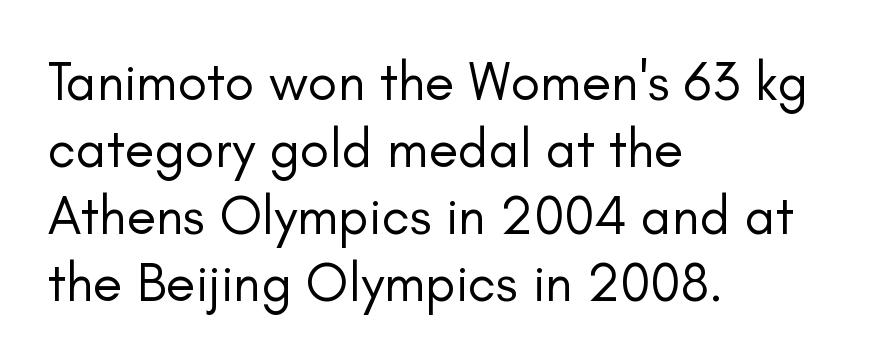
The image shows 54 px regular-weight sans-serif type, upright; set left-aligned, line spacing 1.24x, normal letter spacing, not underlined; low stroke contrast and a small x-height.
